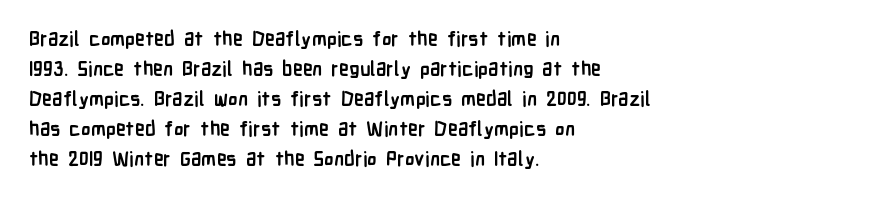
{"italic": "no", "bold": "yes", "underline": "no", "align": "left", "line_spacing": "normal", "line_spacing_ratio": 1.5, "letter_spacing": "normal", "letter_spacing_em": 0.0, "glyph_px": 20}
